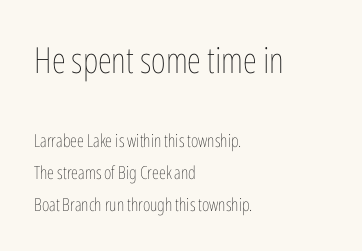
{"italic": "no", "bold": "no", "weight": "thin", "width": "condensed", "stroke_contrast": "low", "x_height": "medium", "monospaced": "no", "underline": "no", "align": "left", "line_spacing_ratio": 1.78, "letter_spacing": "normal", "letter_spacing_em": 0.0, "larger_block": "first", "size_ratio": 2.0, "glyph_px": 36}
